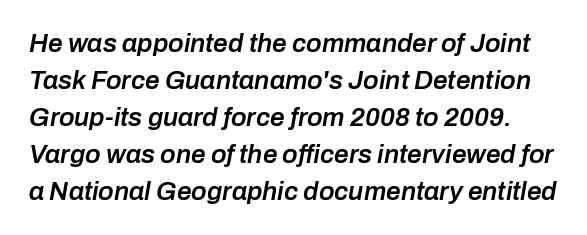
The image shows 26 px text type, italic (leaning right); set normal line spacing (1.42x), normal letter spacing, not underlined.
